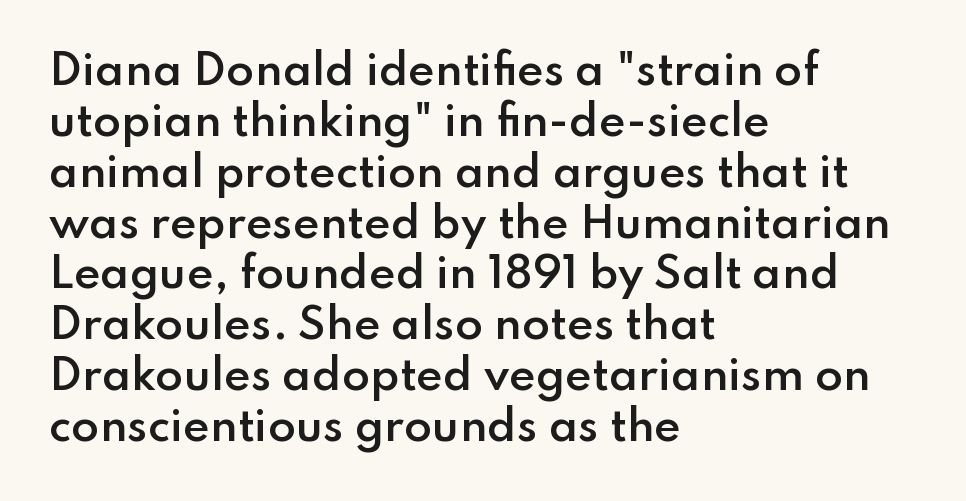
Q: Is the text bold? A: Semi-bold.
Q: Is the text italic (slanted)? A: No, it is upright.
Q: Is the typeface a serif or a sans-serif typeface? A: Sans-serif.
Q: Is the text underlined? A: No.
Q: How is the paragraph aligned? A: Left-aligned.
Q: Is the spacing between letters normal or unusually wide? A: Normal.
Q: Width (condensed, normal, or wide)? A: Normal.
Q: Stroke contrast? A: Low.
Q: x-height? A: Small.
Q: Monospaced? A: No.
